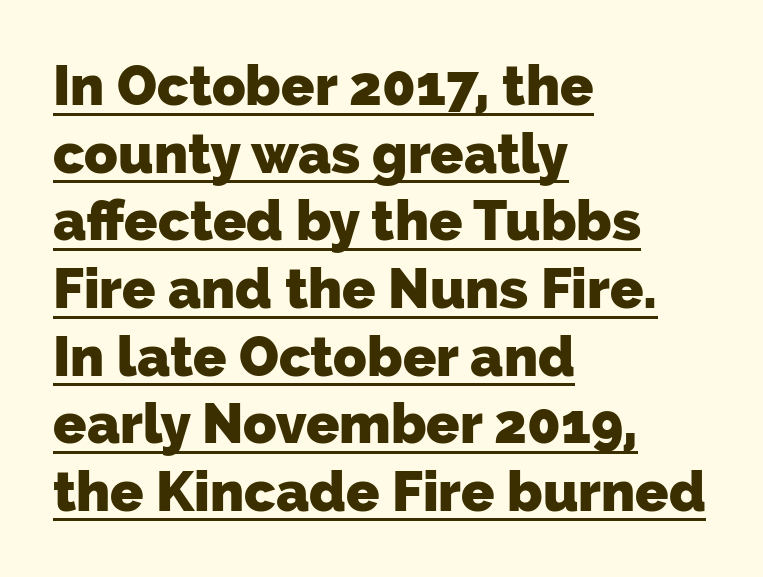
Q: Is the text bold? A: Yes.
Q: Is the typeface a serif or a sans-serif typeface? A: Sans-serif.
Q: Is the text underlined? A: Yes.
Q: How is the paragraph aligned? A: Left-aligned.
Q: Is the spacing between letters normal or unusually wide? A: Normal.
Q: Width (condensed, normal, or wide)? A: Normal.
Q: Stroke contrast? A: Low.
Q: x-height? A: Medium.
Q: Monospaced? A: No.
